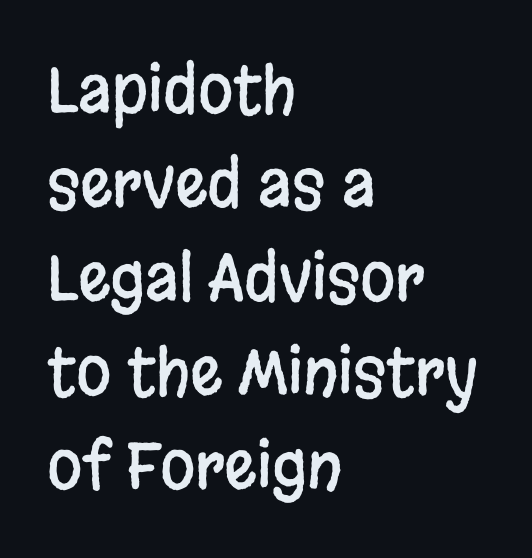
{"serif": "no", "italic": "no", "width": "condensed", "stroke_contrast": "low", "x_height": "large", "monospaced": "no", "underline": "no", "align": "left", "line_spacing": "normal", "line_spacing_ratio": 1.47, "letter_spacing": "normal", "letter_spacing_em": 0.0, "glyph_px": 64}
